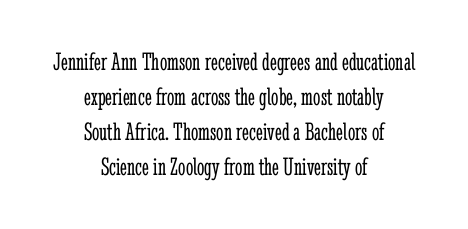
Compared with typical paragraphs, the rows here are spaced about the same. Type without underlining. No extra ink here — the face is not bold. Between one letter and the next there's only the usual sliver of space. This is the regular roman posture of the typeface. Alignment: centered.
